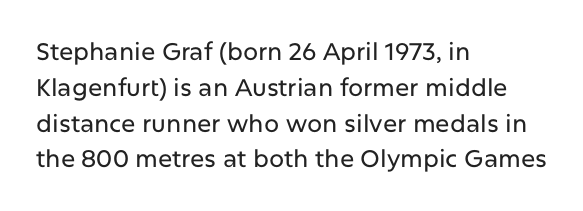
{"italic": "no", "underline": "no", "align": "left", "line_spacing": "normal", "line_spacing_ratio": 1.49, "letter_spacing": "normal", "letter_spacing_em": 0.0, "glyph_px": 24}
